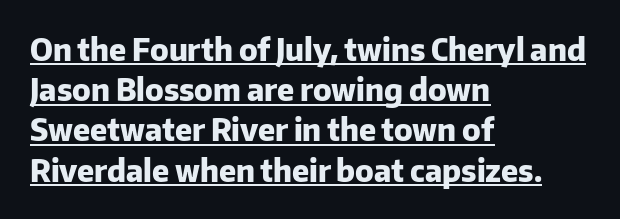
Q: Is the text bold? A: Yes.
Q: Is the text italic (slanted)? A: No, it is upright.
Q: Is the typeface a serif or a sans-serif typeface? A: Sans-serif.
Q: Is the text underlined? A: Yes.
Q: How is the paragraph aligned? A: Left-aligned.
Q: Is the spacing between letters normal or unusually wide? A: Normal.
Q: Is the spacing between lines tight, normal or loose? A: Normal.
Q: Width (condensed, normal, or wide)? A: Normal.
Q: Stroke contrast? A: Low.
Q: x-height? A: Medium.
Q: Monospaced? A: No.
